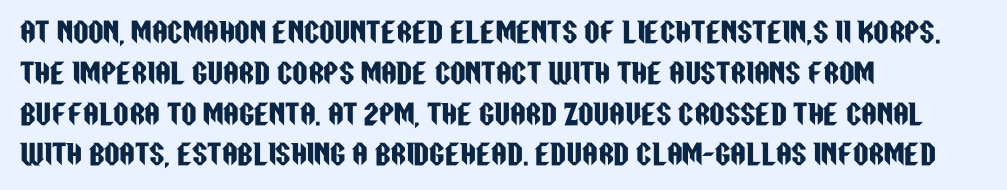
{"italic": "no", "underline": "no", "align": "left", "line_spacing": "normal", "line_spacing_ratio": 1.51, "letter_spacing": "normal", "letter_spacing_em": 0.0, "glyph_px": 27}
